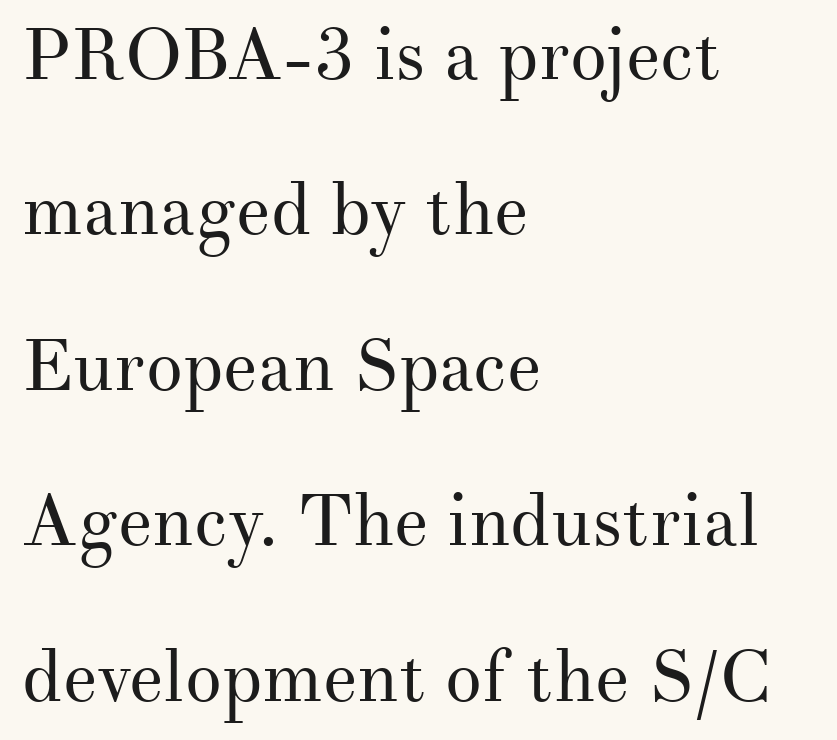
A typesetter would call this leading open, well beyond the default. Font category for this specimen: serif. Is this a heavy cut? Hardly; it is regular or lighter. The letters sit at their default tracking, neither squeezed nor spread. Every row of glyphs begins at an identical x-position on the left. Upright lettering throughout.
